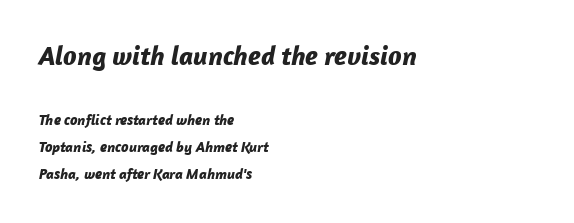
Tall strokes in this sample are angled rather than plumb. The ragged edge is on the right, which tells us the setting is flush left. If you squint, the top block still reads clearly — it's the larger of the two. Between one letter and the next there's only the usual sliver of space. Just letters on the line, the space beneath them empty. Strokes here are thick enough to call this a true bold.
